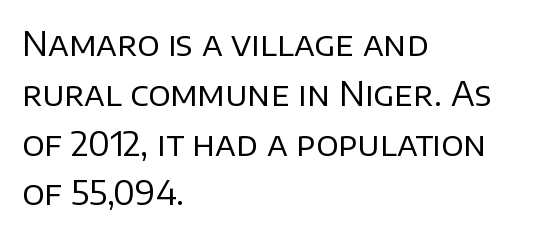
Line spacing here is normal. Clear beneath every line of the passage. When letters stand straight like this, we call the style roman or upright. The weight would be labelled regular, book, light, or lighter still. Are there feet on the stems? There aren't — it's a sans. The rendering uses natural spacing where letterforms have individual widths.
